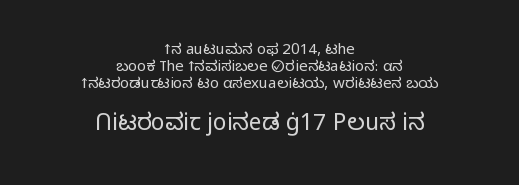
{"italic": "no", "bold": "no", "underline": "no", "align": "center", "line_spacing": "tight", "line_spacing_ratio": 1.15, "letter_spacing": "normal", "letter_spacing_em": 0.0, "larger_block": "second", "size_ratio": 1.53, "glyph_px": 23}
